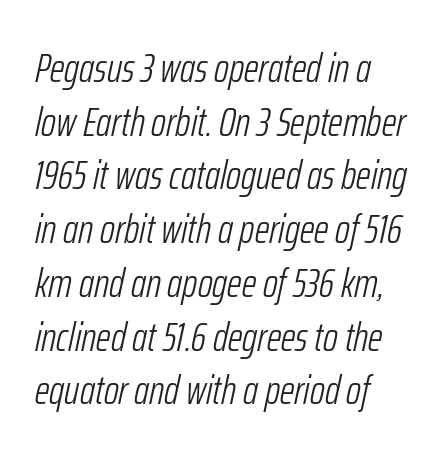
These lines keep a tight, regular rhythm from letter to letter. This block has exactly the height ordinary leading produces. These glyphs show unthickened strokes, regular width or finer. This rendering uses left alignment, leaving the right contour irregular.
